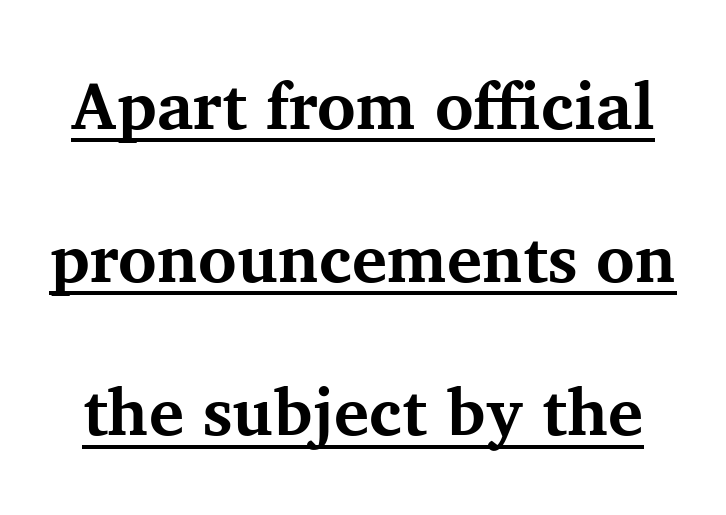
{"serif": "yes", "italic": "no", "bold": "yes", "weight": "bold", "width": "normal", "stroke_contrast": "medium", "x_height": "medium", "monospaced": "no", "underline": "yes", "line_spacing": "loose", "line_spacing_ratio": 2.32, "letter_spacing": "normal", "letter_spacing_em": 0.0, "glyph_px": 66}
